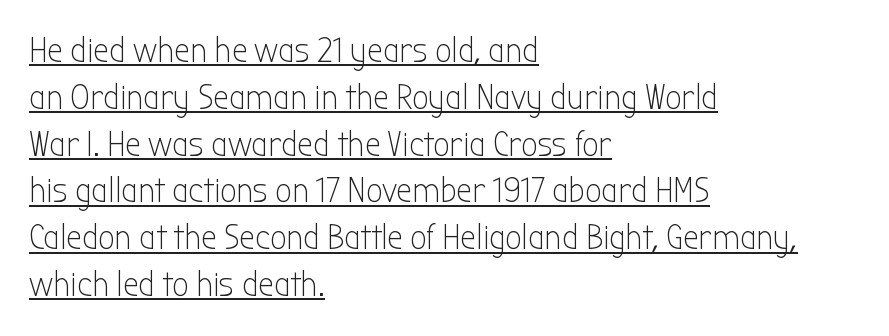
The image shows 36 px light, condensed sans-serif type, upright; set left-aligned, normal line spacing (1.3x), normal letter spacing, underlined; low stroke contrast and a medium x-height.
